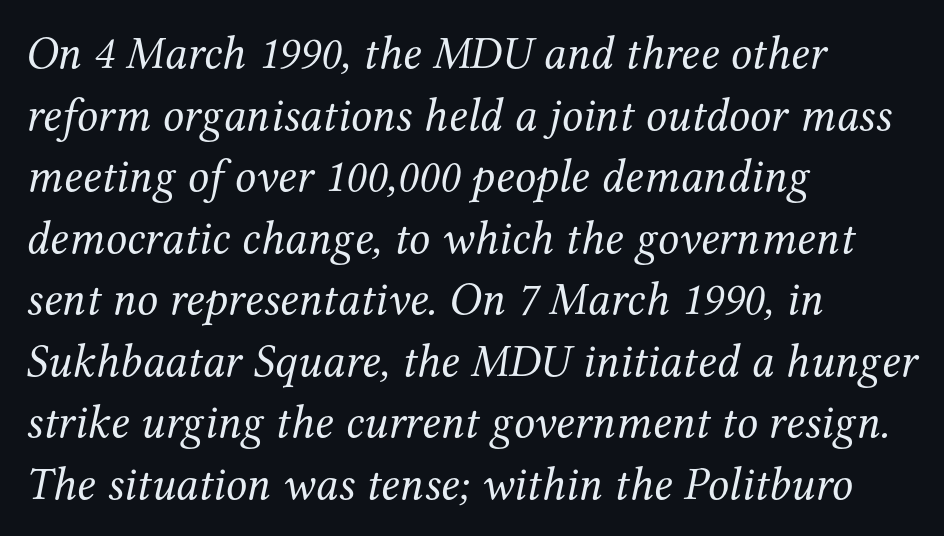
The image shows 47 px regular-weight serif type, italic (leaning right); set left-aligned, normal line spacing (1.31x), normal letter spacing, not underlined; medium stroke contrast and a medium x-height.
